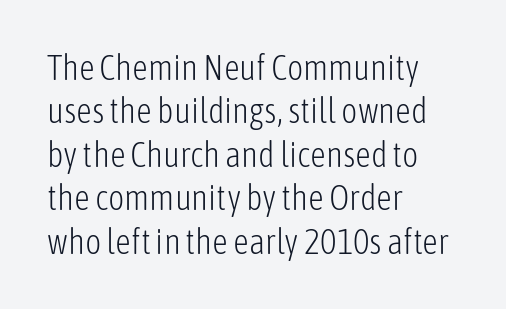
{"serif": "no", "italic": "no", "bold": "no", "weight": "light", "width": "condensed", "stroke_contrast": "low", "x_height": "medium", "monospaced": "no", "underline": "no", "align": "left", "line_spacing_ratio": 1.24, "letter_spacing": "normal", "letter_spacing_em": 0.0, "glyph_px": 35}
